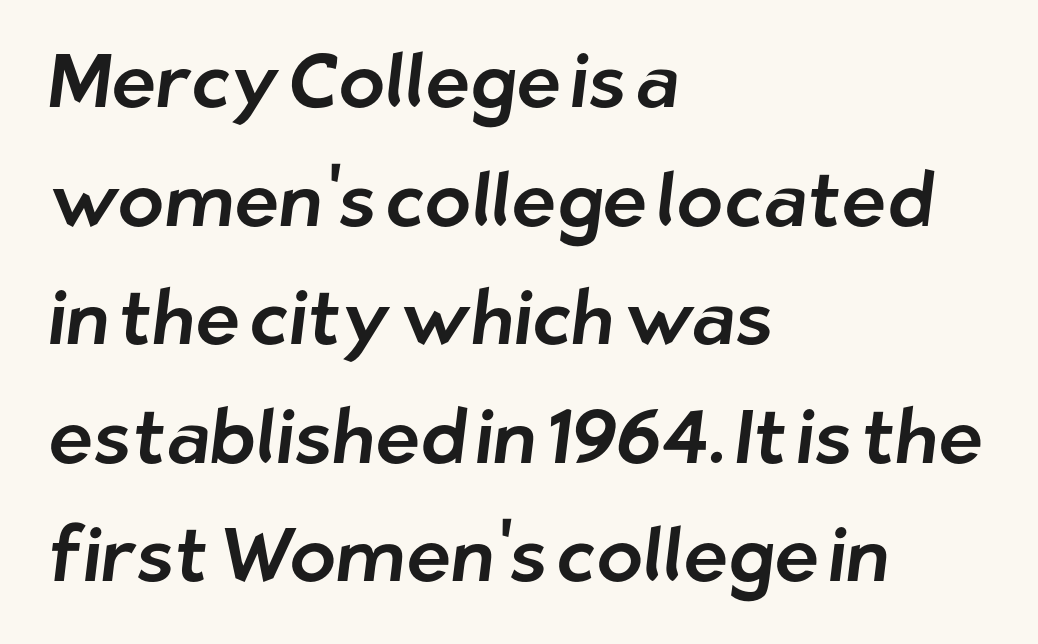
{"serif": "no", "width": "normal", "stroke_contrast": "low", "x_height": "medium", "monospaced": "no", "underline": "no", "align": "left", "line_spacing": "normal", "line_spacing_ratio": 1.56, "letter_spacing": "normal", "letter_spacing_em": 0.0, "glyph_px": 76}
